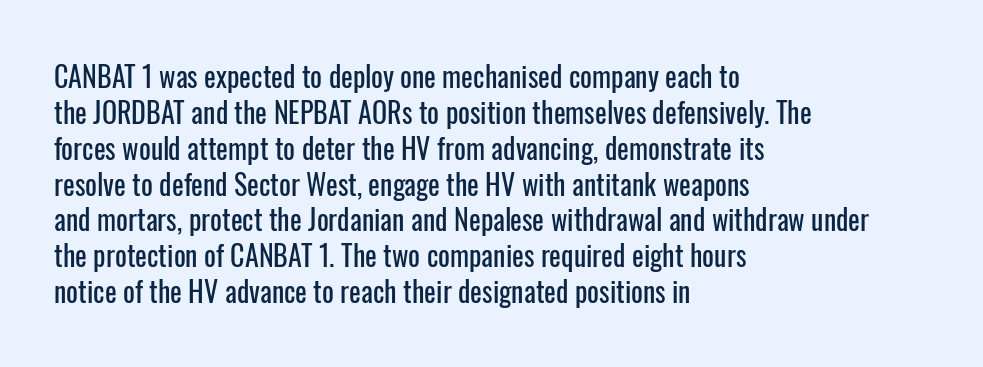
The image shows 28 px condensed sans-serif type, upright; set left-aligned, normal line spacing (1.28x), normal letter spacing, not underlined; low stroke contrast and a medium x-height.
